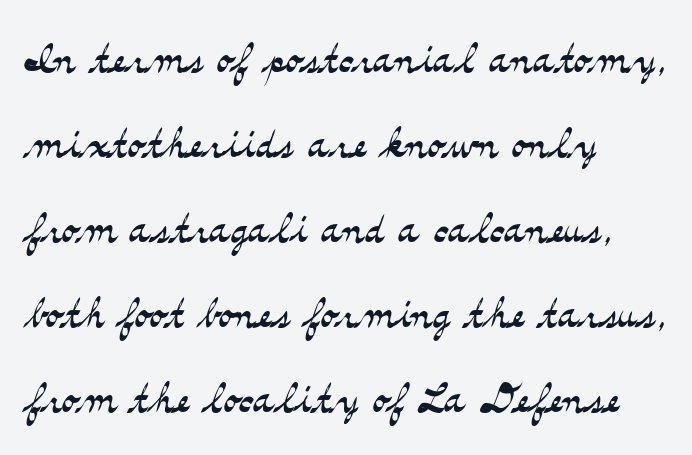
{"serif": "yes", "bold": "no", "weight": "light", "width": "wide", "stroke_contrast": "medium", "x_height": "small", "monospaced": "no", "underline": "no", "align": "left", "line_spacing": "normal", "line_spacing_ratio": 1.52, "letter_spacing": "normal", "letter_spacing_em": 0.0, "glyph_px": 56}
